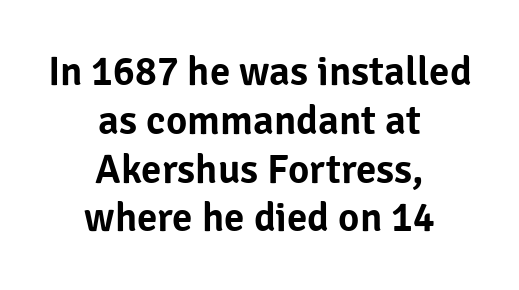
{"serif": "no", "italic": "no", "width": "normal", "stroke_contrast": "low", "x_height": "medium", "monospaced": "no", "underline": "no", "align": "center", "line_spacing_ratio": 1.19, "letter_spacing": "normal", "letter_spacing_em": 0.0, "glyph_px": 41}
